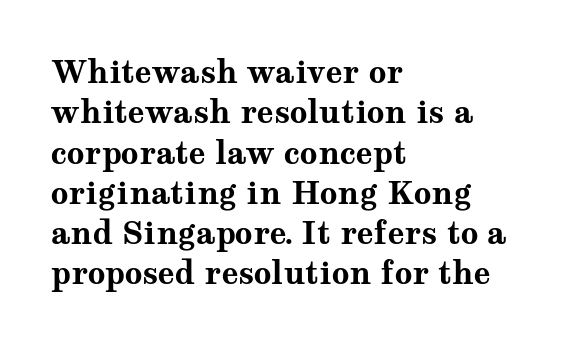
Q: Is the text bold? A: Yes.
Q: Is the text italic (slanted)? A: No, it is upright.
Q: Is the typeface a serif or a sans-serif typeface? A: Serif.
Q: Is the text underlined? A: No.
Q: How is the paragraph aligned? A: Left-aligned.
Q: Is the spacing between letters normal or unusually wide? A: Normal.
Q: Is the spacing between lines tight, normal or loose? A: Normal.
Q: Width (condensed, normal, or wide)? A: Wide.
Q: Stroke contrast? A: Medium.
Q: x-height? A: Medium.
Q: Monospaced? A: No.
